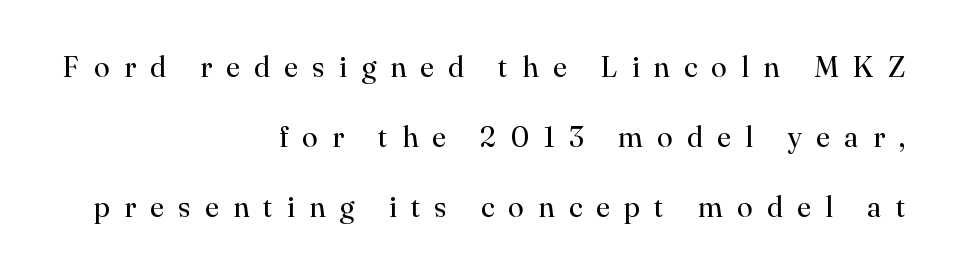
The rendering inserts visible extra space after every character. Teacher's note: observe the even right margin — that is flush-right alignment. The letters stand straight up with perfectly vertical stems. Is this a fixed-width face? No — the glyphs have proportional, varying widths.
